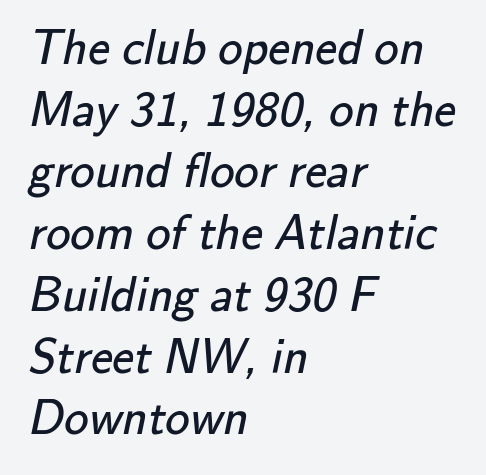
{"serif": "no", "bold": "no", "weight": "regular", "width": "normal", "stroke_contrast": "low", "x_height": "small", "monospaced": "no", "underline": "no", "align": "left", "line_spacing": "normal", "line_spacing_ratio": 1.26, "letter_spacing": "normal", "letter_spacing_em": 0.0, "glyph_px": 49}
